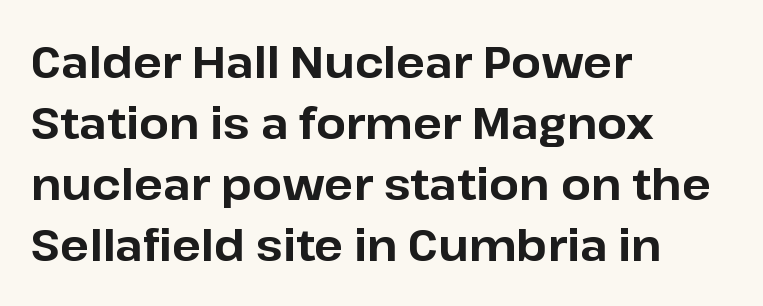
Looks like regular typesetting: each glyph gets only the width it needs. Summary of weight: heavy, a full bold. Each line starts at the same left margin while the right side varies. How would I describe the line gaps? Plain and ordinary.
